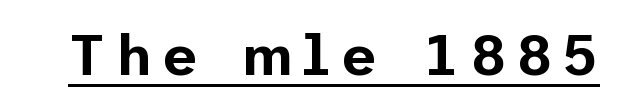
{"serif": "no", "italic": "no", "width": "normal", "stroke_contrast": "low", "x_height": "medium", "underline": "yes", "glyph_px": 57}
